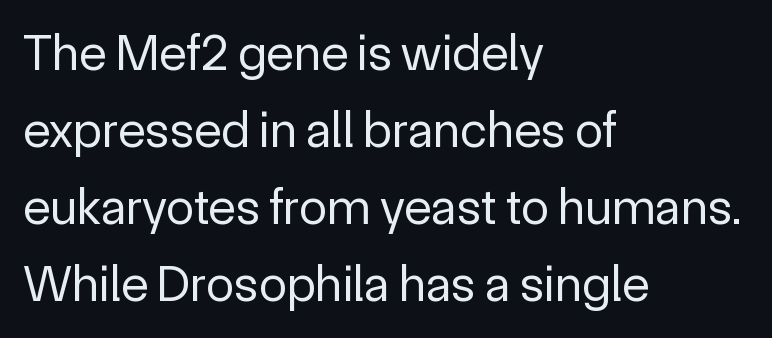
The image shows 51 px regular-weight sans-serif type, upright; set left-aligned, normal line spacing (1.51x), normal letter spacing, not underlined; a medium x-height.
